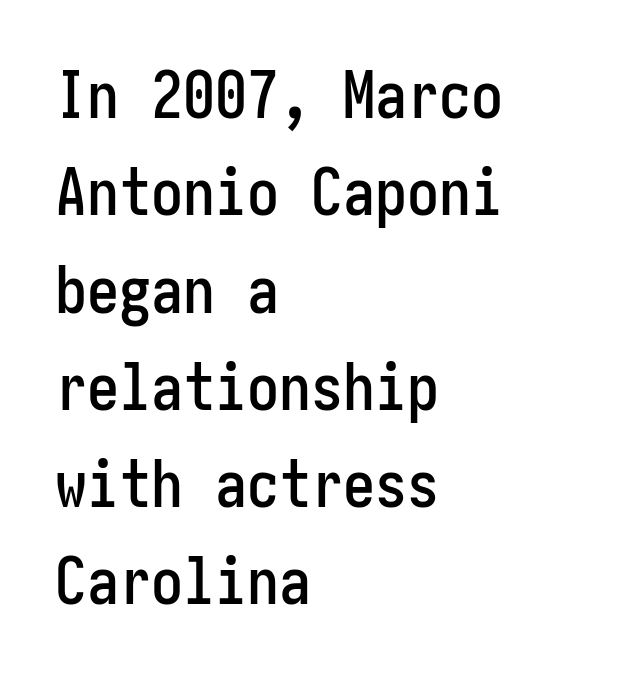
{"serif": "no", "italic": "no", "width": "condensed", "stroke_contrast": "low", "x_height": "medium", "underline": "no", "align": "left", "line_spacing": "normal", "line_spacing_ratio": 1.52, "letter_spacing": "normal", "letter_spacing_em": 0.0, "glyph_px": 64}
